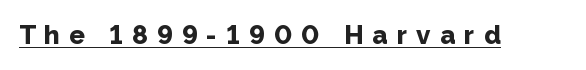
The image shows 26 px bold type, upright; set unusually wide letter spacing (+0.35 em), underlined.
